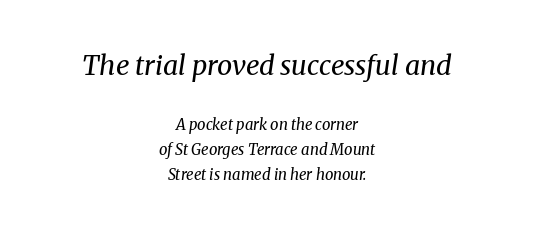
The image shows 27 px text type, italic (leaning right); set centered, normal line spacing (1.67x), normal letter spacing, not underlined; the first (top) block is 1.8x larger.
